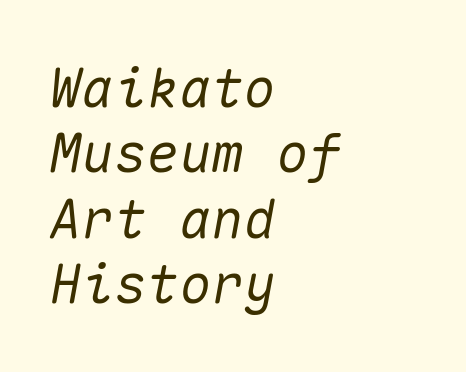
Beneath every word, the page is bare. The letters march in equal steps, a hallmark of fixed-pitch type. These lines were composed using italics. Glyph-to-glyph distance matches everyday printed text. The rag falls on the right side of this text block.
